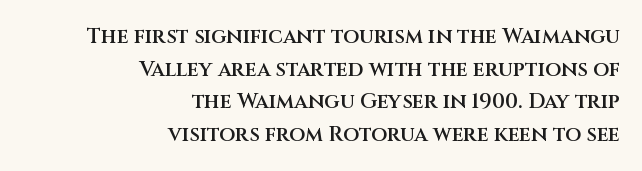
{"italic": "no", "bold": "semi", "underline": "no", "align": "right", "line_spacing": "normal", "line_spacing_ratio": 1.55, "letter_spacing": "normal", "letter_spacing_em": 0.0, "glyph_px": 21}
